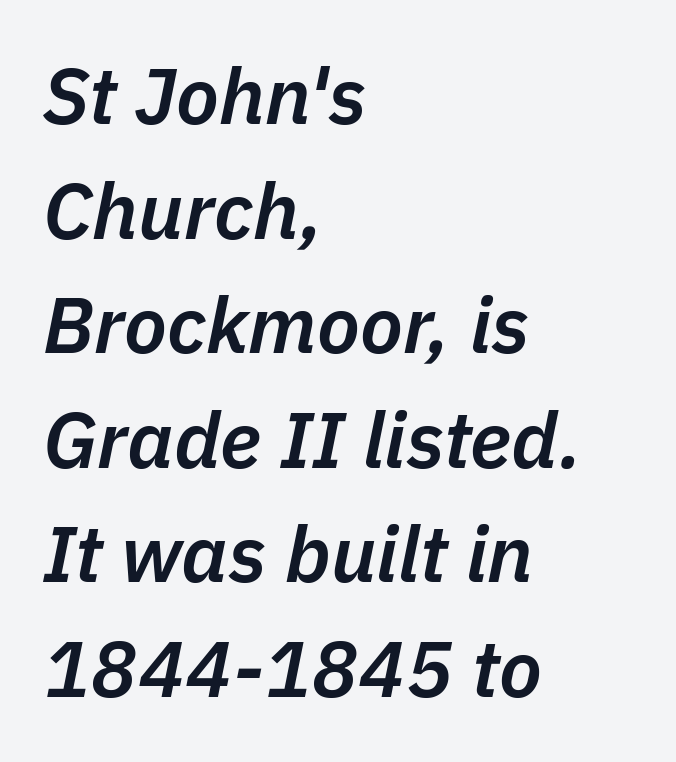
Only glyphs here, with clear space below each row. Each word holds together tightly as a unit, with standard inter-letter gaps. Designer's note — italics engaged. What weight is shown? A semibold, between regular and bold.
